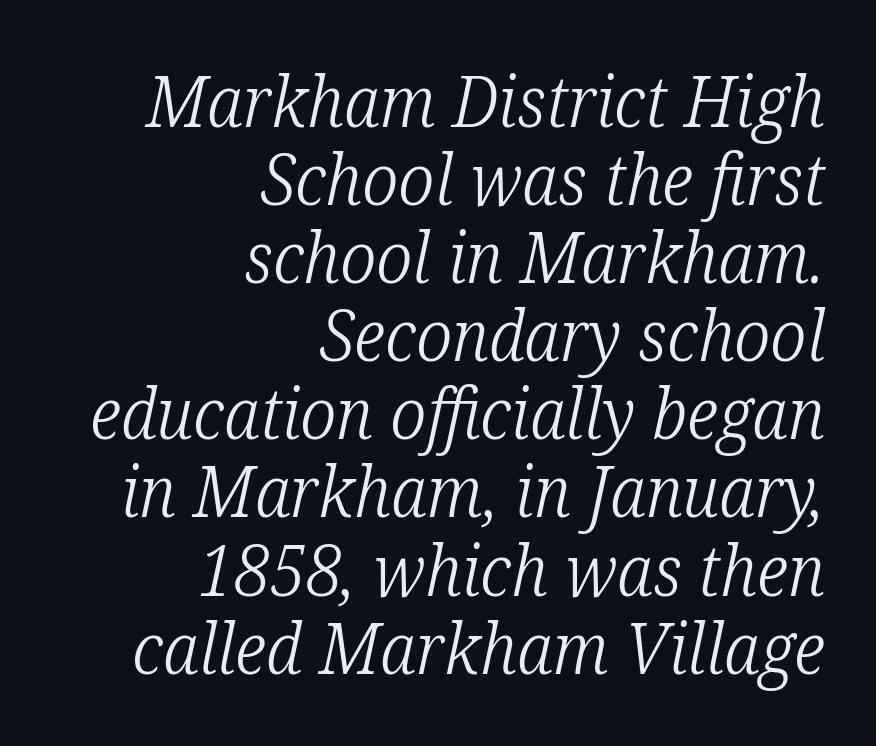
The whole block is typeset with a tilt. Line ends are locked; line starts wander. The passage shown is typed in a proportional face where columns would drift. Ink coverage per letter is moderate at most. Default kerning and tracking; the words read as compact shapes.
